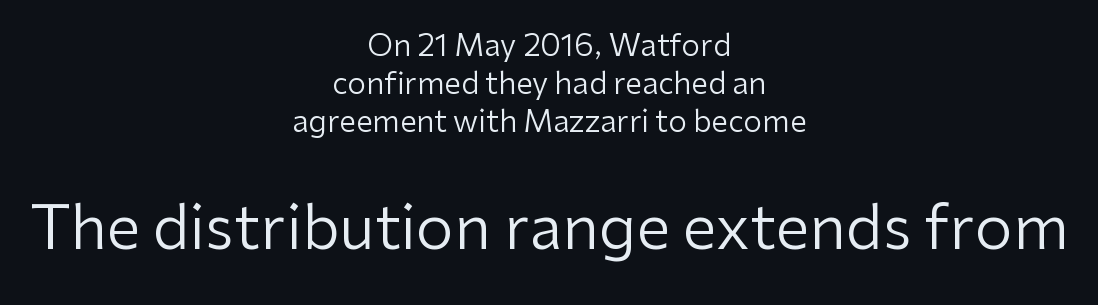
Q: Is the text bold? A: No.
Q: Is the text italic (slanted)? A: No, it is upright.
Q: Is the typeface a serif or a sans-serif typeface? A: Sans-serif.
Q: Is the text underlined? A: No.
Q: How is the paragraph aligned? A: Centered.
Q: Is the spacing between letters normal or unusually wide? A: Normal.
Q: Is the spacing between lines tight, normal or loose? A: Normal.
Q: Which block of text is set in a larger size, the first (top) or the second (bottom)? A: The second (bottom) one.
Q: Width (condensed, normal, or wide)? A: Normal.
Q: Stroke contrast? A: Low.
Q: x-height? A: Medium.
Q: Monospaced? A: No.
